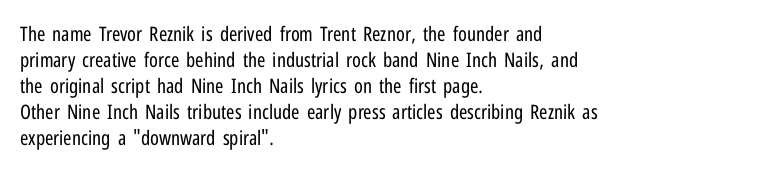
Q: Is the text bold? A: No.
Q: Is the text italic (slanted)? A: No, it is upright.
Q: Is the text underlined? A: No.
Q: How is the paragraph aligned? A: Left-aligned.
Q: Is the spacing between letters normal or unusually wide? A: Normal.
Q: Is the spacing between lines tight, normal or loose? A: Normal.
